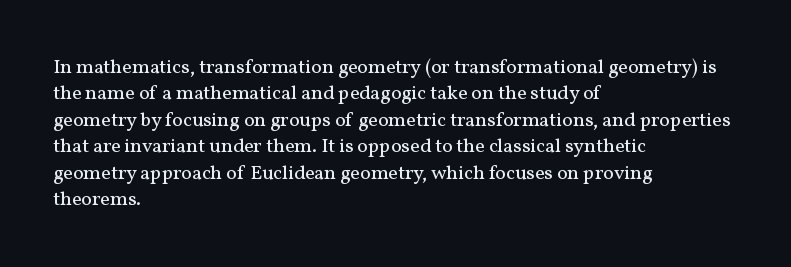
The image shows 20 px text type, upright; set left-aligned, normal line spacing (1.32x), normal letter spacing, not underlined.
